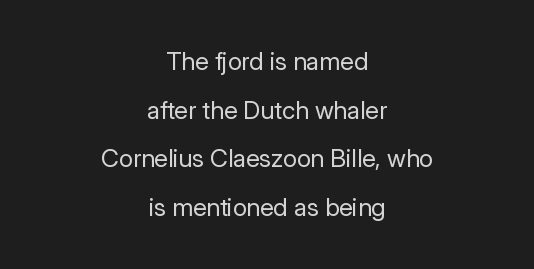
{"italic": "no", "bold": "no", "underline": "no", "align": "center", "line_spacing": "loose", "line_spacing_ratio": 1.95, "letter_spacing": "normal", "letter_spacing_em": 0.0, "glyph_px": 25}
